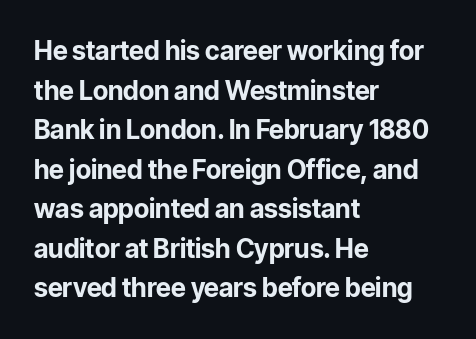
Line spacing here is normal. Words float on clear page, feet unadorned. Each glyph is drawn with heavy, bold strokes. There is no visible air inserted between adjacent glyphs. These lines are set flush left with a ragged right edge. This is roman type, the default non-slanted kind.
